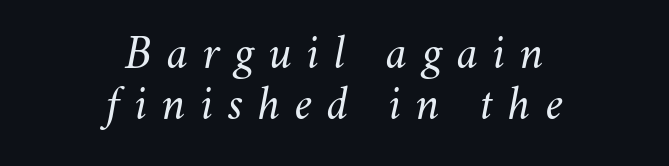
Check under the words: just untouched page. Both edges are ragged and mirror each other, which tells us the setting is centered. A typesetter would call this proportional, since set widths differ per character. The letters look calm and open, with moderate or lighter stems. Quick note: interline space is minimal.
